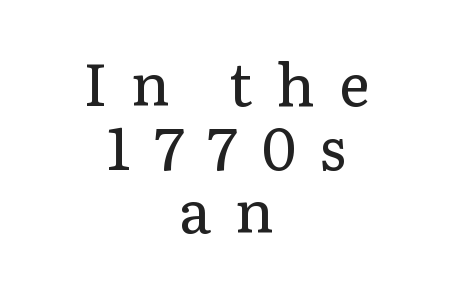
Descenders hang freely into open space. The face used here is rendered with a markedly widened letterfit. The rendering uses a small line-height, squeezing the rows. Characters remain perfectly vertical along every line. The weight would be labelled regular, book, light, or lighter still.
